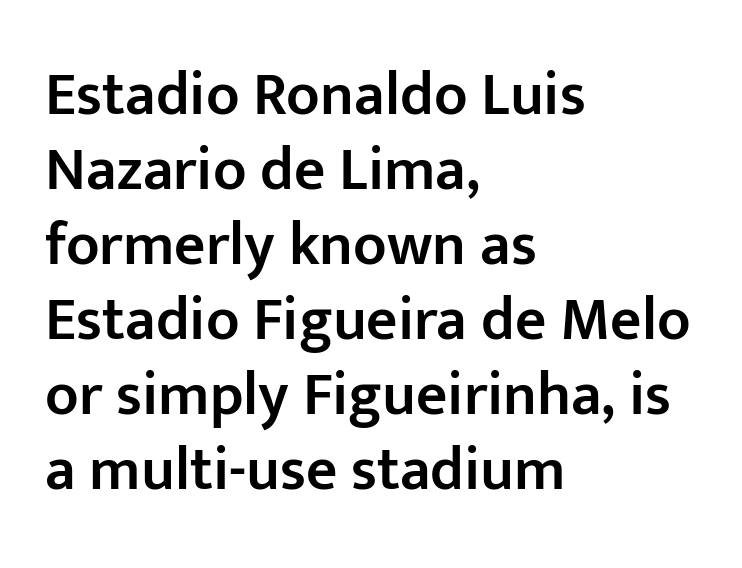
This is sans-serif lettering, the kind often seen on screens and signage. Type without underlining. The rendering keeps characters at their native spacing. This sample has the flowing, uneven cadence of proportional lettering. The strokes are fattened partway — semibold, not bold.
